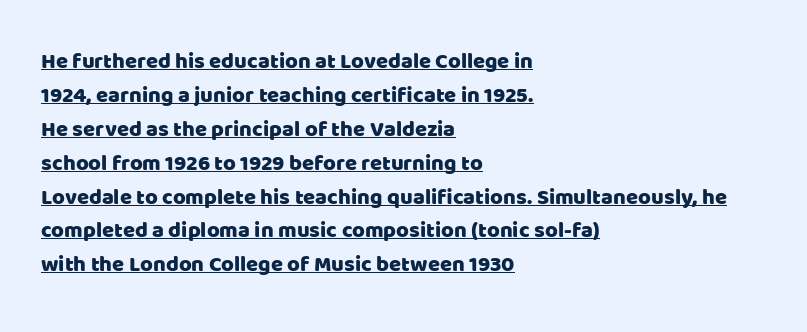
{"italic": "no", "underline": "yes", "align": "left", "line_spacing": "normal", "line_spacing_ratio": 1.54, "letter_spacing": "normal", "letter_spacing_em": 0.0, "glyph_px": 22}
